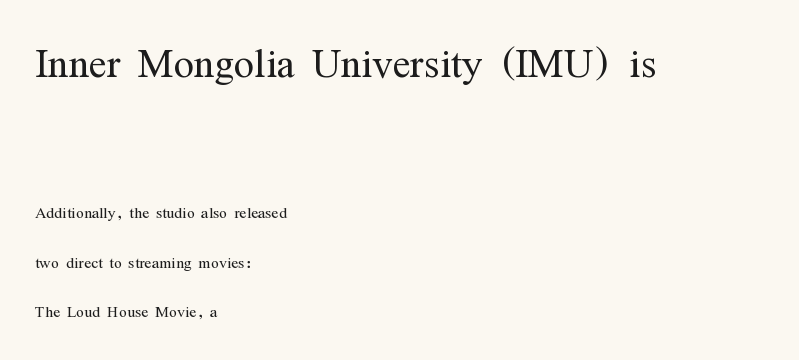
Does the type have serifs? Yes, each stem ends in a small foot. Ordinary non-slanted type is in use. The letterforms sit shoulder to shoulder at normal distance. In this sample the first text group is rendered at the bigger scale.
